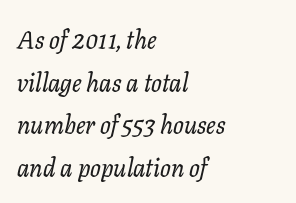
The image shows 25 px text type, italic (leaning right); set left-aligned, line spacing 1.71x, normal letter spacing, not underlined.
